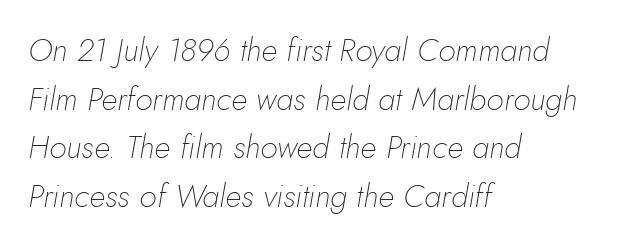
Q: Is the text bold? A: No.
Q: Is the text italic (slanted)? A: Yes, it leans right by about 10 degrees.
Q: Is the text underlined? A: No.
Q: How is the paragraph aligned? A: Left-aligned.
Q: Is the spacing between letters normal or unusually wide? A: Normal.
Q: Is the spacing between lines tight, normal or loose? A: Normal.
Q: Width (condensed, normal, or wide)? A: Normal.
Q: Stroke contrast? A: Low.
Q: x-height? A: Small.
Q: Monospaced? A: No.
